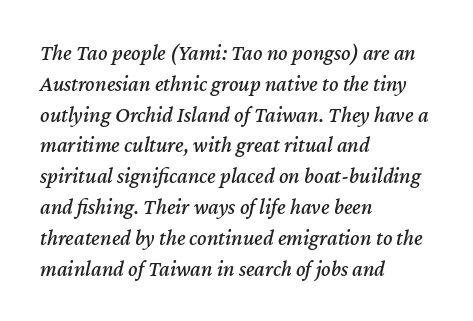
The image shows 22 px text type, italic (leaning right); set left-aligned, normal line spacing (1.4x), normal letter spacing, not underlined.
